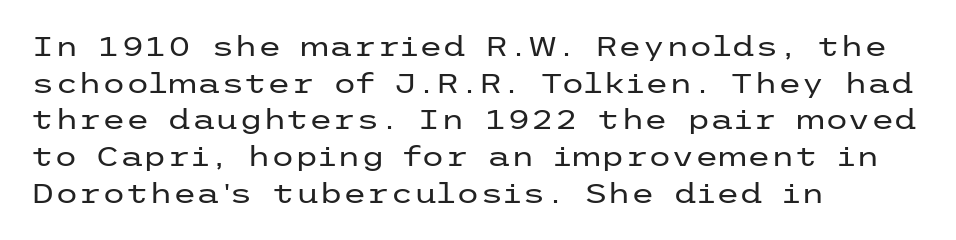
The image shows 27 px text type, upright; set left-aligned, normal line spacing (1.36x), normal letter spacing, not underlined.
